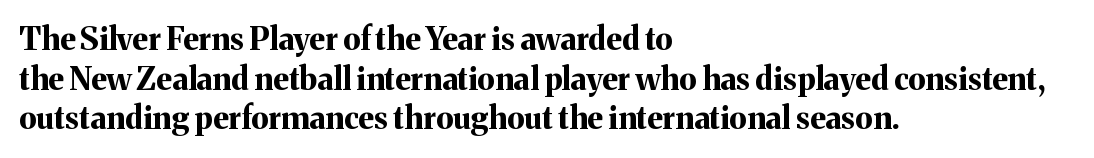
The image shows 31 px bold serif type, upright; set left-aligned, normal line spacing (1.28x), normal letter spacing, not underlined; medium stroke contrast and a medium x-height.
